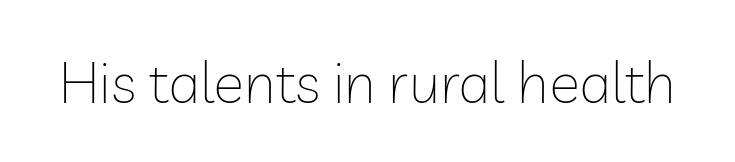
The image shows 58 px thin sans-serif type, upright; set normal letter spacing, not underlined; low stroke contrast and a medium x-height.
